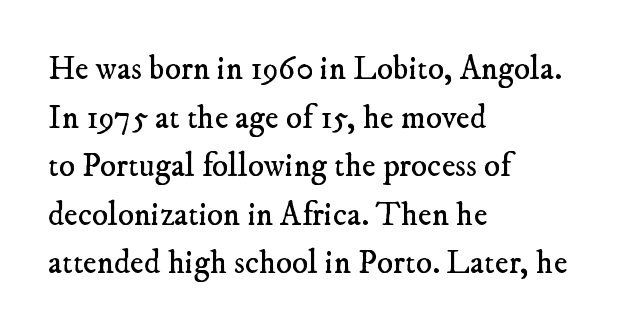
{"serif": "yes", "bold": "no", "weight": "regular", "width": "normal", "stroke_contrast": "low", "x_height": "small", "monospaced": "no", "underline": "no", "align": "left", "line_spacing": "normal", "line_spacing_ratio": 1.47, "letter_spacing": "normal", "letter_spacing_em": 0.0, "glyph_px": 33}
